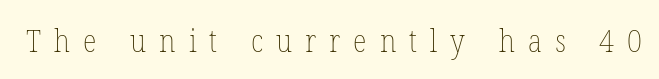
{"italic": "no", "bold": "no", "weight": "thin", "width": "condensed", "stroke_contrast": "low", "x_height": "medium", "monospaced": "no", "underline": "no", "letter_spacing": "wide", "letter_spacing_em": 0.41, "glyph_px": 32}
